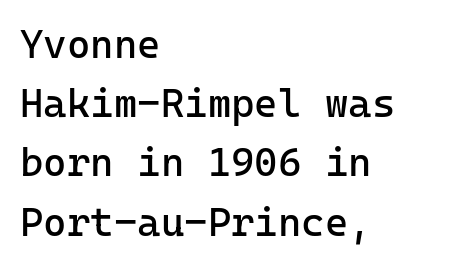
{"serif": "no", "italic": "no", "bold": "no", "weight": "regular", "width": "normal", "stroke_contrast": "low", "x_height": "medium", "monospaced": "yes", "underline": "no", "align": "left", "line_spacing": "normal", "line_spacing_ratio": 1.48, "letter_spacing": "normal", "letter_spacing_em": 0.0, "glyph_px": 40}
